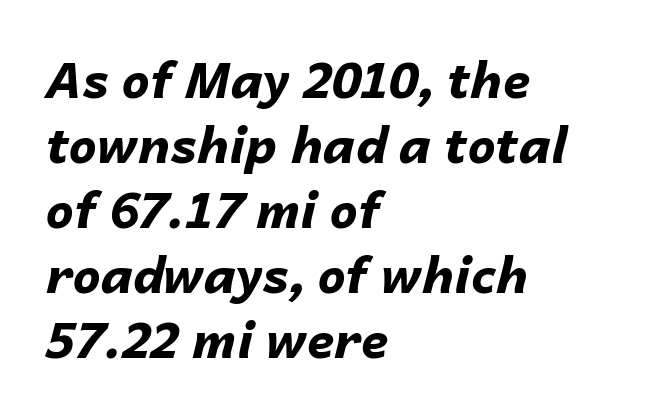
Teacher's note: observe the even left margin — that is flush-left alignment. Looking at the ascenders, they clearly lean. Students, note that the glyphs here touch the page at normal intervals. Leading: standard.
